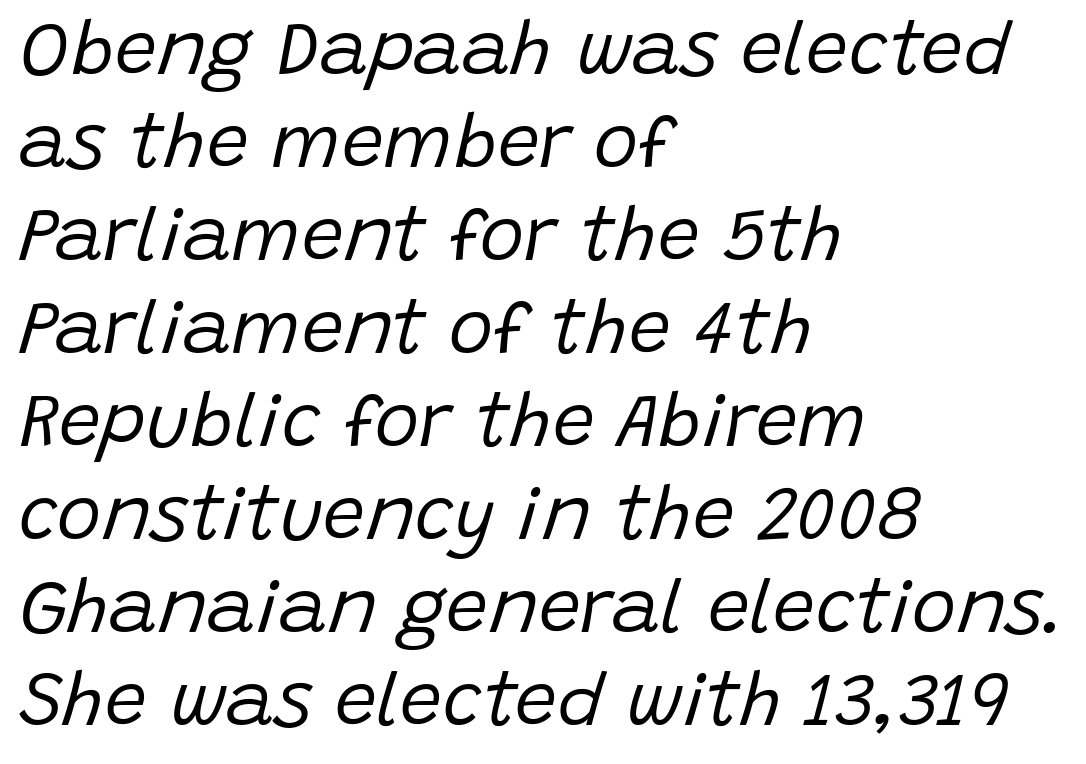
{"italic": "yes", "lean": "right", "slant_degrees": 15, "bold": "no", "weight": "regular", "width": "normal", "stroke_contrast": "low", "x_height": "large", "monospaced": "no", "underline": "no", "align": "left", "line_spacing_ratio": 1.24, "letter_spacing": "normal", "letter_spacing_em": 0.0, "glyph_px": 75}
